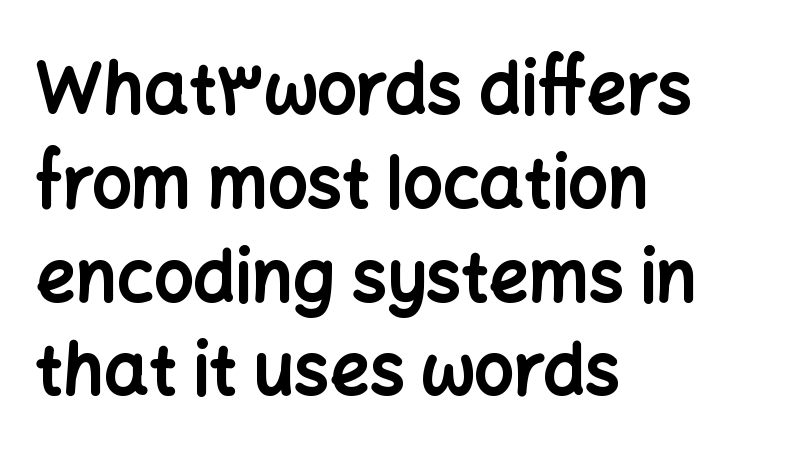
A normal amount of white space separates one row of letters from the next. Is there any slant? The stems are plumb. Is this a fixed-width face? No — the glyphs have proportional, varying widths. The text block is weighted toward the left margin, trailing off unevenly rightward.
